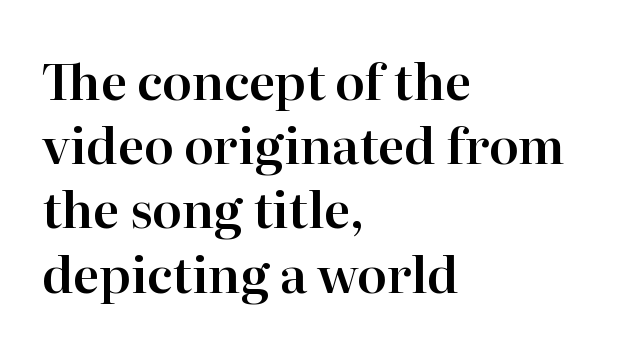
These lines are composed in type with serifs. A roman cut, with each character standing at attention. Alignment: flush left. Compared with typical body copy, the letter spacing here is the same. You could not count columns in this text — the font is proportionally spaced. Each new line begins a customary step beneath the previous one.
